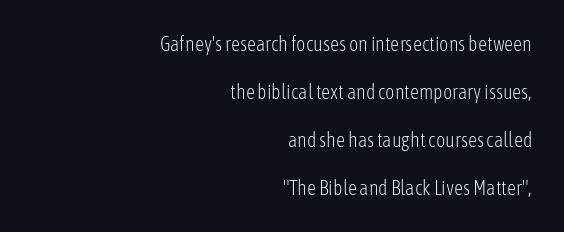
{"italic": "no", "bold": "no", "underline": "no", "align": "right", "line_spacing": "loose", "line_spacing_ratio": 2.4, "letter_spacing": "normal", "letter_spacing_em": 0.0, "glyph_px": 20}
